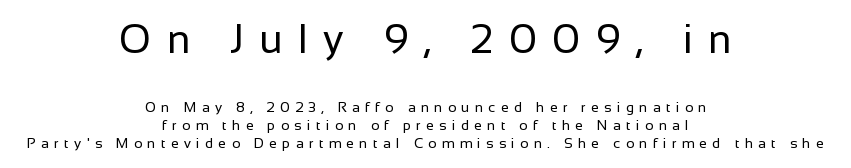
The image shows 40 px regular-weight sans-serif type, upright; set centered, normal line spacing (1.28x), unusually wide letter spacing (+0.38 em), not underlined; the first (top) block is 2.86x larger; low stroke contrast and a medium x-height.
